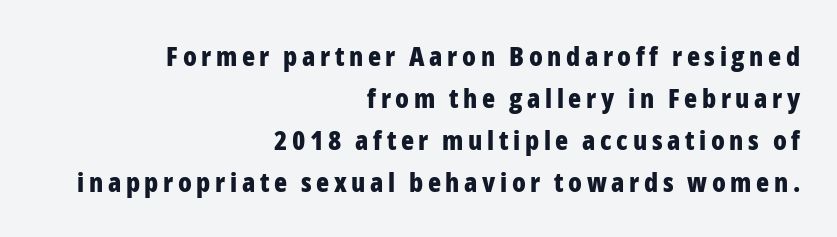
Whoever set this chose a conventional vertical rhythm. Plain, unruled lines of type. Posture: straight, roman, zero tilt. Casual observation: everything's shoved over to the right. Strong, thick strokes mark this as bold type.
